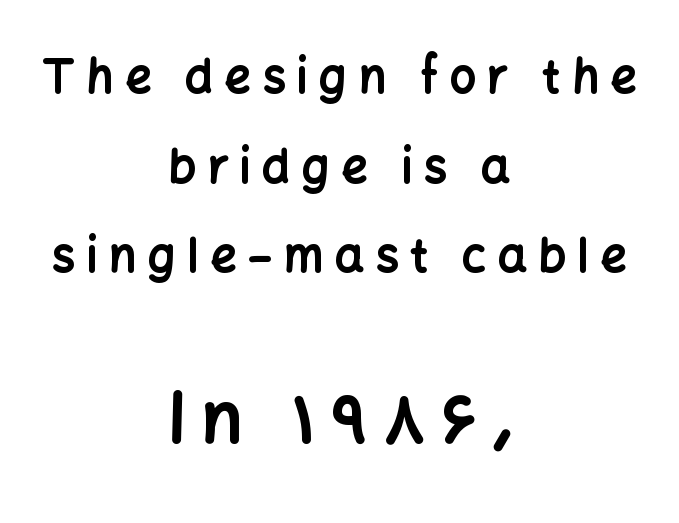
Q: Is the text bold? A: Yes.
Q: Is the text italic (slanted)? A: No, it is upright.
Q: Is the typeface a serif or a sans-serif typeface? A: Sans-serif.
Q: Is the text underlined? A: No.
Q: How is the paragraph aligned? A: Centered.
Q: Is the spacing between letters normal or unusually wide? A: Unusually wide.
Q: Is the spacing between lines tight, normal or loose? A: Loose.
Q: Which block of text is set in a larger size, the first (top) or the second (bottom)? A: The second (bottom) one.
Q: Width (condensed, normal, or wide)? A: Normal.
Q: Stroke contrast? A: Low.
Q: x-height? A: Medium.
Q: Monospaced? A: No.
